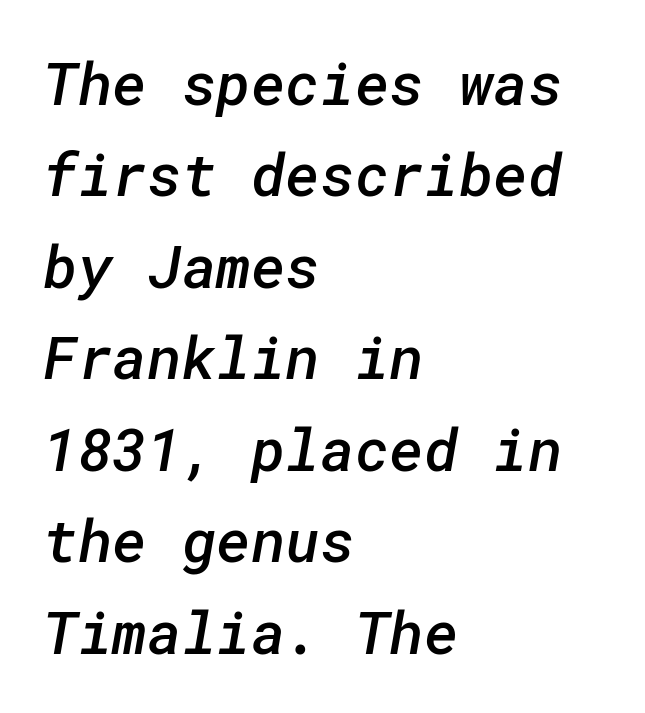
{"serif": "no", "bold": "semi", "weight": "semibold", "width": "normal", "stroke_contrast": "low", "x_height": "medium", "underline": "no", "align": "left", "line_spacing": "normal", "line_spacing_ratio": 1.55, "letter_spacing": "normal", "letter_spacing_em": 0.0, "glyph_px": 59}
